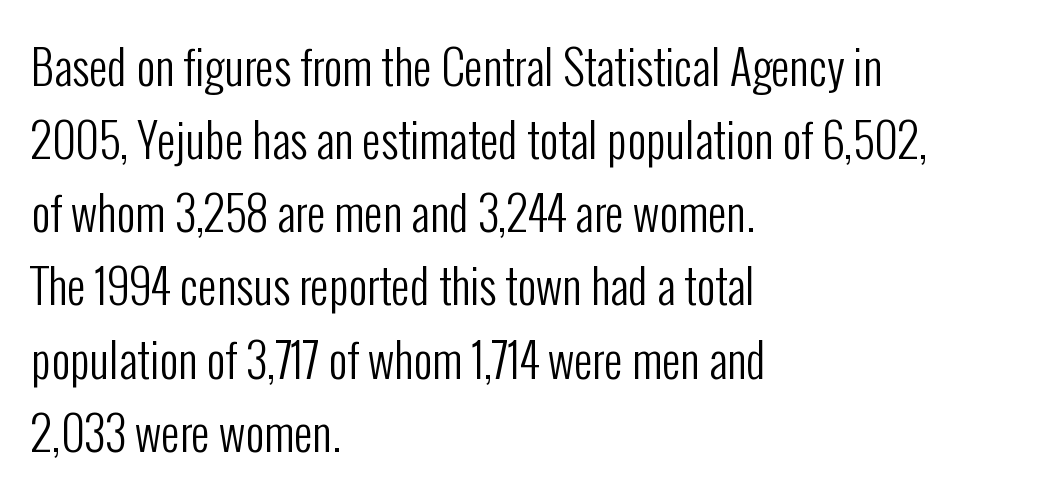
{"serif": "no", "italic": "no", "bold": "no", "weight": "regular", "width": "condensed", "stroke_contrast": "low", "x_height": "medium", "monospaced": "no", "underline": "no", "align": "left", "line_spacing": "normal", "line_spacing_ratio": 1.59, "letter_spacing": "normal", "letter_spacing_em": 0.0, "glyph_px": 46}
